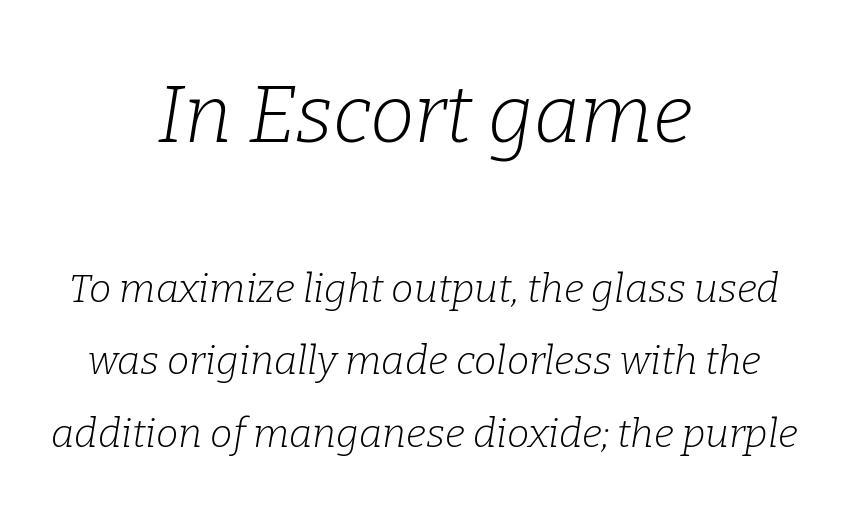
{"serif": "yes", "italic": "yes", "lean": "right", "slant_degrees": 9, "bold": "no", "weight": "light", "width": "normal", "stroke_contrast": "low", "x_height": "medium", "monospaced": "no", "underline": "no", "align": "center", "line_spacing_ratio": 1.82, "letter_spacing": "normal", "letter_spacing_em": 0.0, "larger_block": "first", "size_ratio": 2.0, "glyph_px": 80}
